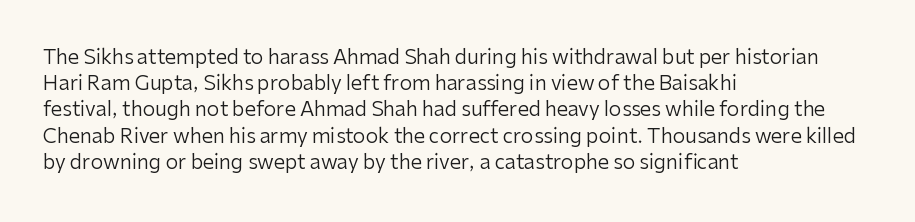
No chunkiness to these letters — they're not bold. Alignment: flush left. Do the letters lean? They stand straight. Horizontal bands of white between lines are of average thickness. Has an underline been added? It has not. Is the letter spacing exaggerated? No — it looks like the ordinary default.
